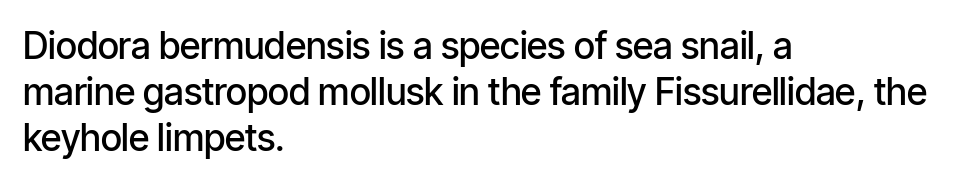
Q: Is the text bold? A: Semi-bold.
Q: Is the text italic (slanted)? A: No, it is upright.
Q: Is the typeface a serif or a sans-serif typeface? A: Sans-serif.
Q: Is the text underlined? A: No.
Q: How is the paragraph aligned? A: Left-aligned.
Q: Is the spacing between letters normal or unusually wide? A: Normal.
Q: Is the spacing between lines tight, normal or loose? A: Normal.
Q: Width (condensed, normal, or wide)? A: Condensed.
Q: Stroke contrast? A: Low.
Q: x-height? A: Medium.
Q: Monospaced? A: No.
